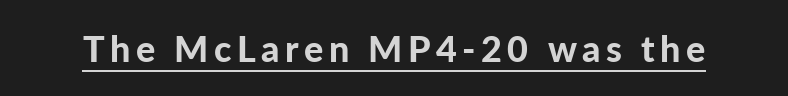
The image shows 36 px bold sans-serif type, upright; set underlined; low stroke contrast and a medium x-height.
